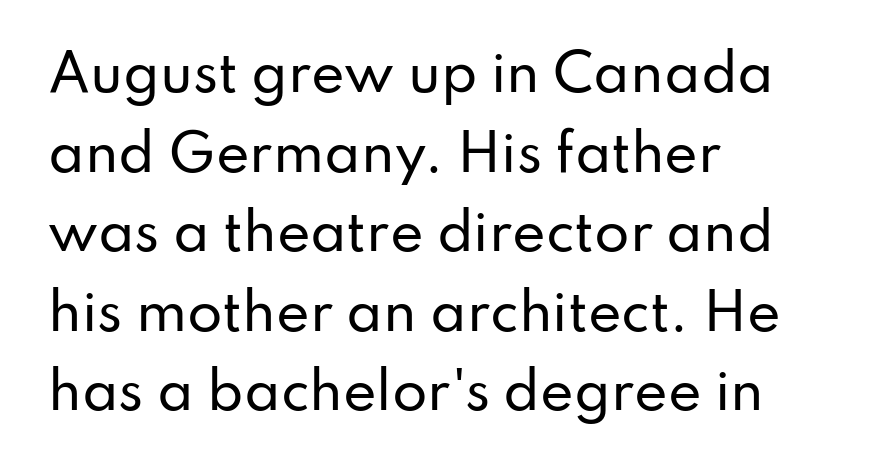
{"serif": "no", "italic": "no", "width": "normal", "stroke_contrast": "low", "x_height": "small", "monospaced": "no", "underline": "no", "align": "left", "line_spacing": "normal", "line_spacing_ratio": 1.56, "letter_spacing": "normal", "letter_spacing_em": 0.0, "glyph_px": 51}
